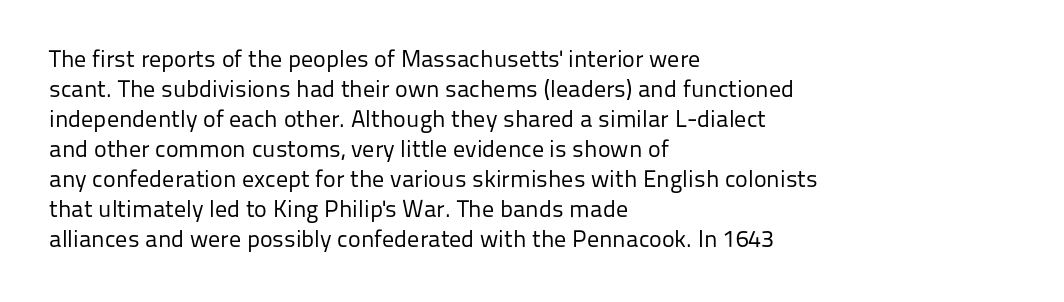
Honestly, there is no underline to notice here at all. The font's upright variant was chosen for this text. Horizontally, the lines are justified to the leading edge only. Bold? No — there's no thickening of the strokes.
